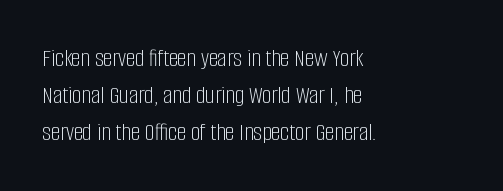
Q: Is the text bold? A: No.
Q: Is the text italic (slanted)? A: No, it is upright.
Q: Is the text underlined? A: No.
Q: How is the paragraph aligned? A: Left-aligned.
Q: Is the spacing between letters normal or unusually wide? A: Normal.
Q: Is the spacing between lines tight, normal or loose? A: Normal.
